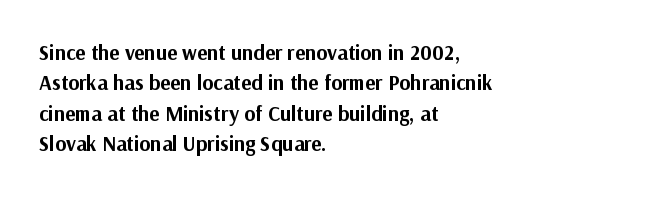
Q: Is the text bold? A: Yes.
Q: Is the text italic (slanted)? A: No, it is upright.
Q: Is the text underlined? A: No.
Q: How is the paragraph aligned? A: Left-aligned.
Q: Is the spacing between letters normal or unusually wide? A: Normal.
Q: Is the spacing between lines tight, normal or loose? A: Normal.
